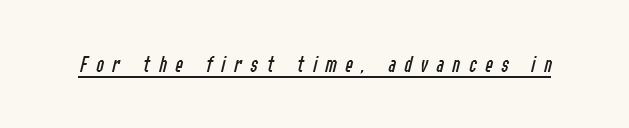
Q: Is the text bold? A: No.
Q: Is the text italic (slanted)? A: Yes, it leans right by about 14 degrees.
Q: Is the text underlined? A: Yes.
Q: Is the spacing between letters normal or unusually wide? A: Unusually wide.
